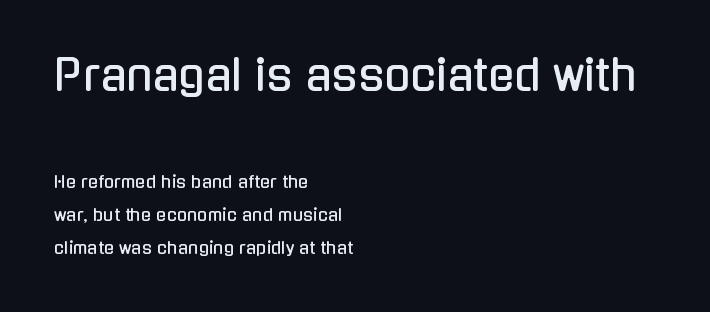
The image shows 43 px condensed sans-serif type, upright; set left-aligned, loose line spacing (1.96x), normal letter spacing, not underlined; the first (top) block is 2.53x larger; low stroke contrast and a medium x-height.
